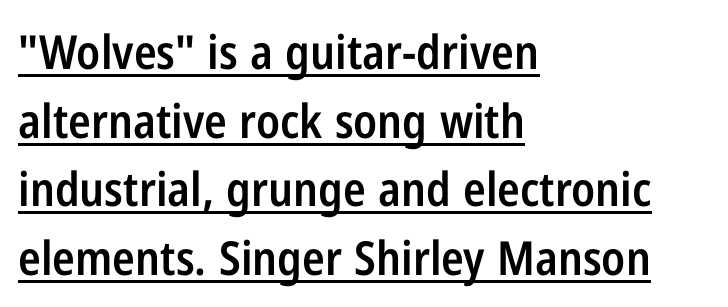
Line starts are locked; line ends wander. Students, this is semibold: more ink than regular, less than bold. Look at the tracking — it's just the regular setting, nothing added. Serif or sans? Sans — the stroke terminals are bare. Note the varied advance widths — an 'i' is clearly narrower than an 'm'.
